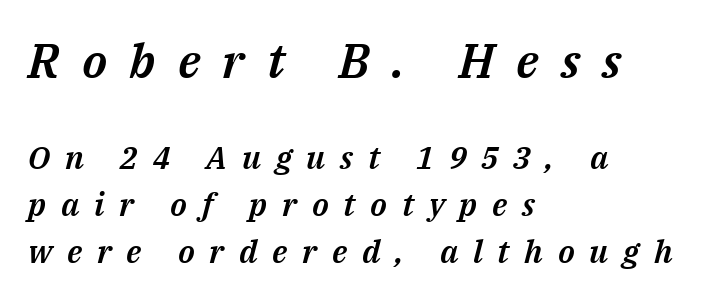
The image shows 48 px text type, italic (leaning right); set left-aligned, normal line spacing (1.46x), unusually wide letter spacing (+0.46 em), not underlined; the first (top) block is 1.5x larger; medium stroke contrast and a medium x-height.
